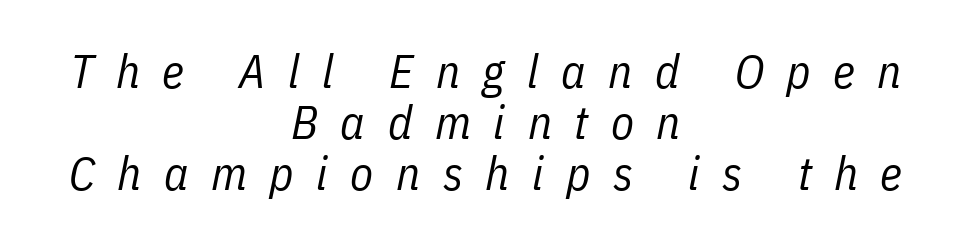
{"italic": "yes", "lean": "right", "slant_degrees": 11, "bold": "no", "weight": "regular", "width": "condensed", "stroke_contrast": "low", "x_height": "medium", "monospaced": "no", "underline": "no", "align": "center", "line_spacing": "tight", "line_spacing_ratio": 1.09, "letter_spacing": "wide", "letter_spacing_em": 0.48, "glyph_px": 47}
